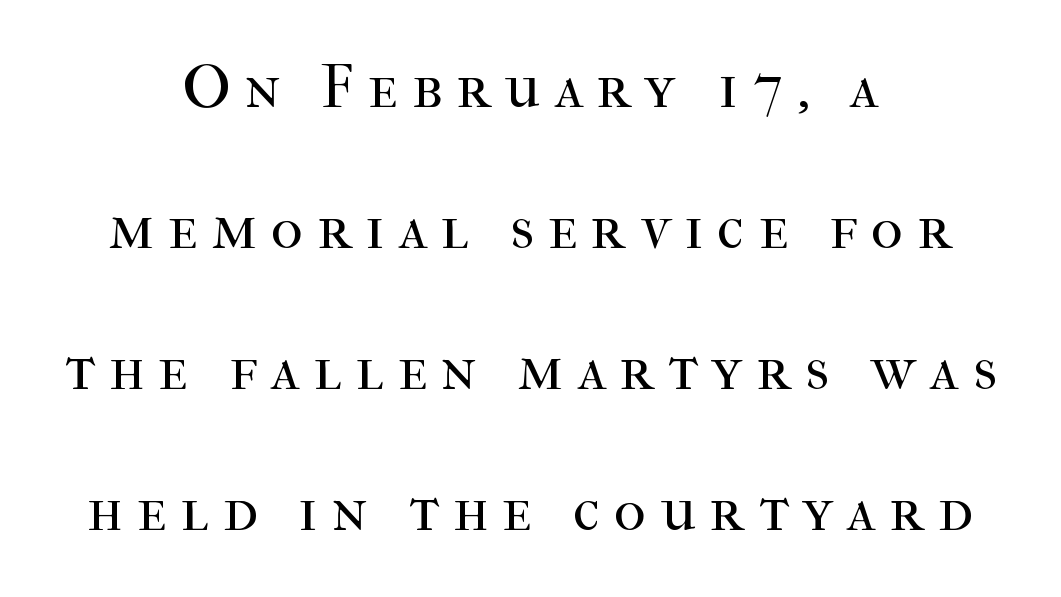
The image shows 61 px regular-weight serif type, upright; set centered, loose line spacing (2.31x), unusually wide letter spacing (+0.23 em), not underlined; high stroke contrast and a medium x-height.
